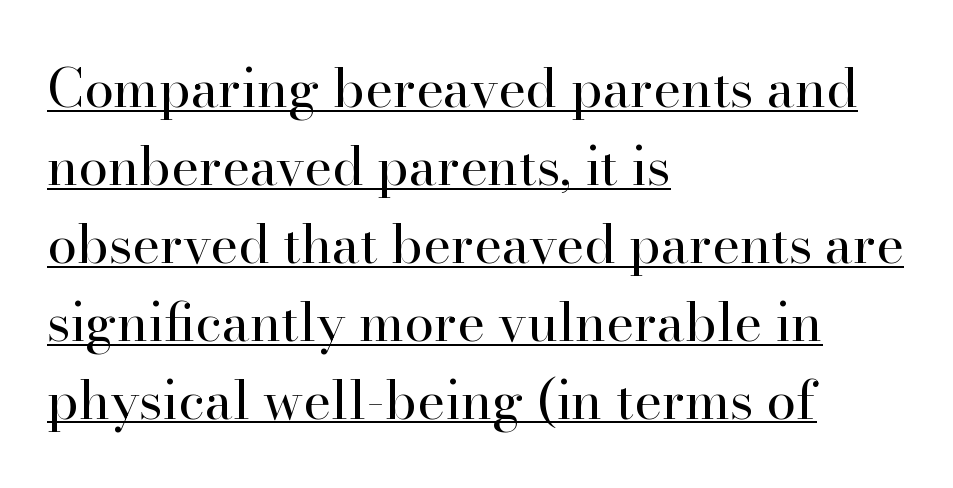
This is serif lettering, the kind often seen in printed books. This sample has the flowing, uneven cadence of proportional lettering. This is the regular roman posture of the typeface. Honestly, the underline is the first thing you notice here. The passage shown stacks its lines at a standard gap. No extra tracking has been applied to these lines.
